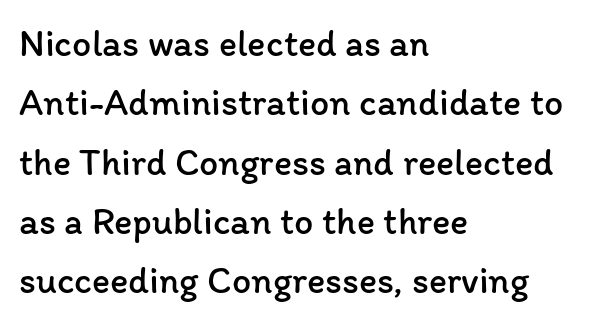
The image shows 38 px regular-weight type, upright; set left-aligned, normal line spacing (1.56x), normal letter spacing, not underlined; low stroke contrast and a medium x-height.
